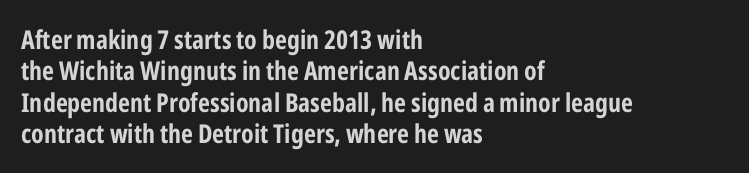
{"italic": "no", "underline": "no", "align": "left", "line_spacing_ratio": 1.21, "letter_spacing": "normal", "letter_spacing_em": 0.0, "glyph_px": 26}
